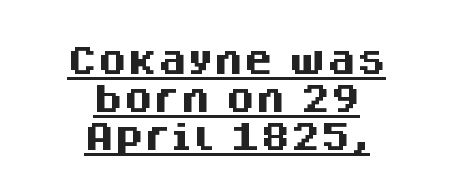
{"serif": "no", "italic": "no", "bold": "yes", "weight": "heavy", "width": "normal", "stroke_contrast": "medium", "x_height": "large", "monospaced": "no", "underline": "yes", "align": "center", "line_spacing": "normal", "line_spacing_ratio": 1.26, "letter_spacing": "normal", "letter_spacing_em": 0.0, "glyph_px": 30}
